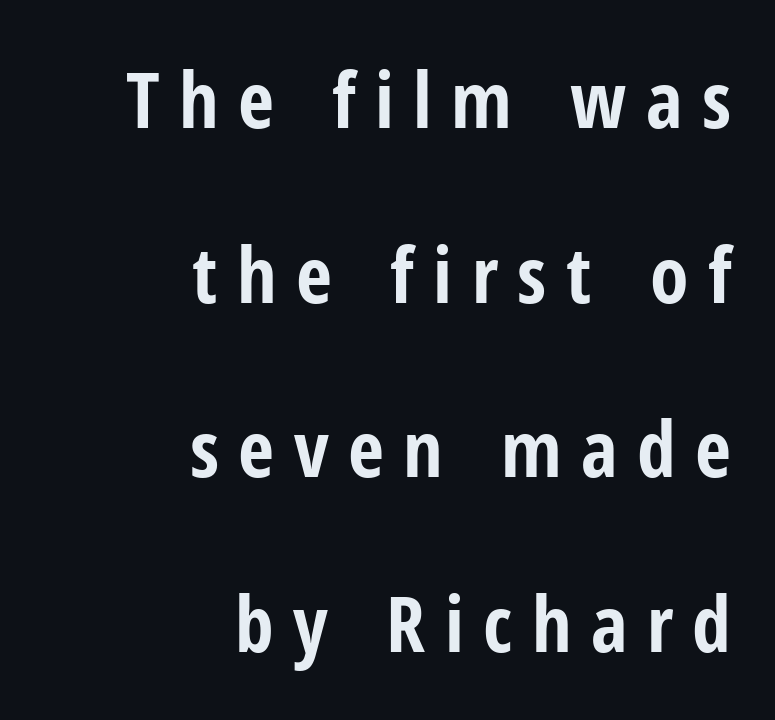
Q: Is the text bold? A: Yes.
Q: Is the text italic (slanted)? A: No, it is upright.
Q: Is the typeface a serif or a sans-serif typeface? A: Sans-serif.
Q: Is the text underlined? A: No.
Q: How is the paragraph aligned? A: Right-aligned.
Q: Is the spacing between letters normal or unusually wide? A: Unusually wide.
Q: Is the spacing between lines tight, normal or loose? A: Loose.
Q: Width (condensed, normal, or wide)? A: Condensed.
Q: Stroke contrast? A: Low.
Q: x-height? A: Medium.
Q: Monospaced? A: No.
